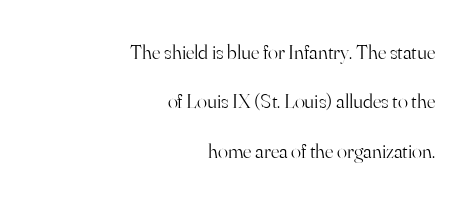
Q: Is the text bold? A: No.
Q: Is the text italic (slanted)? A: No, it is upright.
Q: Is the text underlined? A: No.
Q: How is the paragraph aligned? A: Right-aligned.
Q: Is the spacing between letters normal or unusually wide? A: Normal.
Q: Is the spacing between lines tight, normal or loose? A: Loose.
